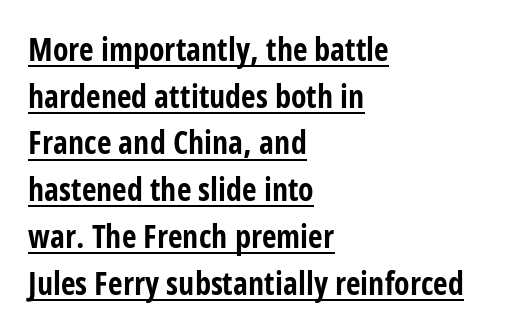
The image shows 32 px bold, condensed sans-serif type, upright; set left-aligned, normal line spacing (1.46x), normal letter spacing, underlined; low stroke contrast and a large x-height.
